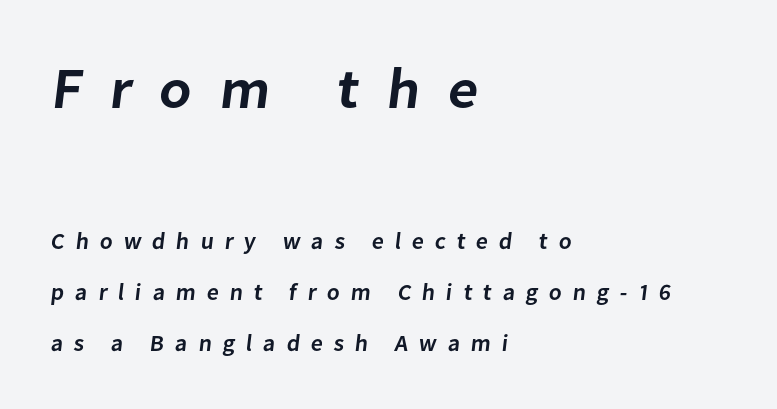
The image shows 58 px semibold sans-serif type; set left-aligned, loose line spacing (2.23x), unusually wide letter spacing (+0.47 em), not underlined; the first (top) block is 2.52x larger; low stroke contrast and a medium x-height.
